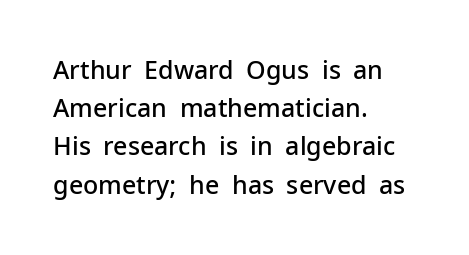
How heavy is the stroke? Medium-heavy — a semibold, shy of bold. Summary of vertical rhythm: regular, with standard interline spacing. Underline: absent. Inter-character spacing is left at the font's built-in metrics. A student would call this left alignment; a typographer would say flush left, rag right. Italic? Not at all — the glyphs are vertical.
